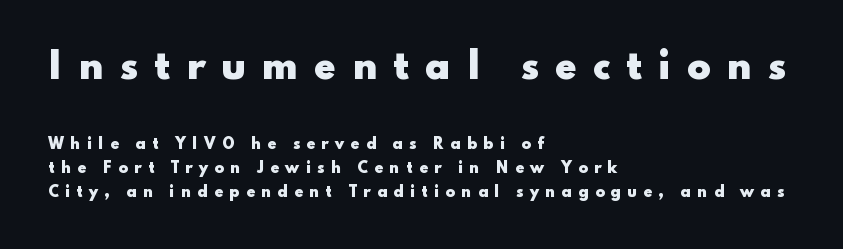
The rendering uses a bold face; every stroke is thick and dark. In terms of posture, this sample is upright. Visually, the top section dominates because its glyphs are scaled up. The type is letterspaced generously, with wide tracking. What kind of face is this? One without serifs — a sans. The foot of each line stays bare and open.
